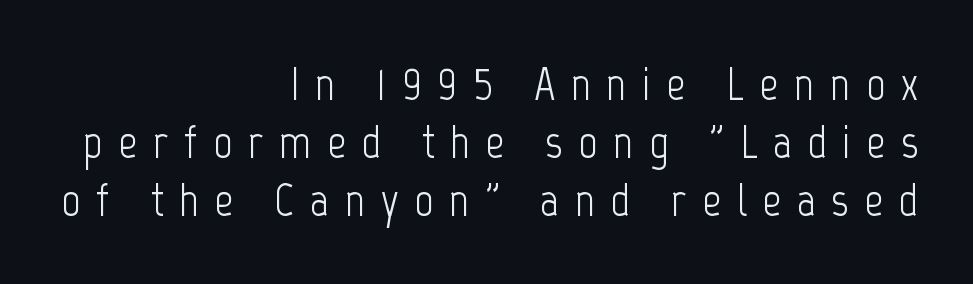
{"serif": "no", "italic": "no", "bold": "no", "weight": "light", "width": "condensed", "stroke_contrast": "low", "x_height": "medium", "monospaced": "no", "underline": "no", "align": "right", "line_spacing_ratio": 1.23, "letter_spacing": "wide", "letter_spacing_em": 0.33, "glyph_px": 47}
